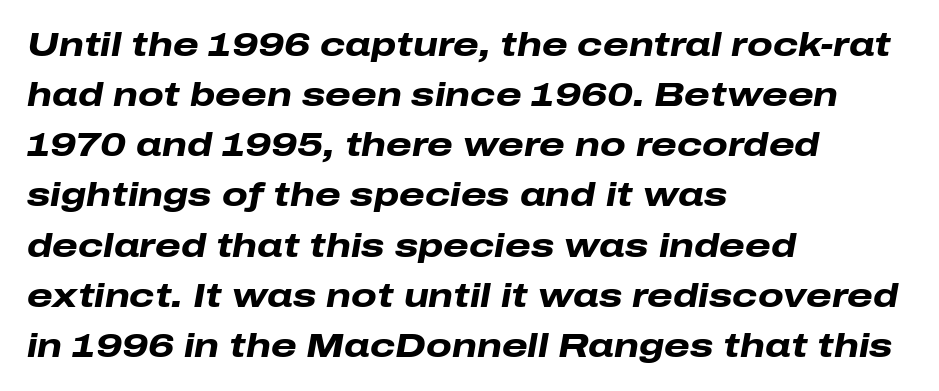
The image shows 33 px heavy, wide type, italic (leaning right); set left-aligned, normal line spacing (1.52x), normal letter spacing, not underlined; low stroke contrast and a medium x-height.
